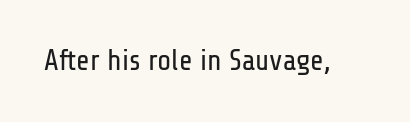
The image shows 29 px regular-weight, condensed sans-serif type, upright; set normal letter spacing, not underlined; low stroke contrast and a medium x-height.
